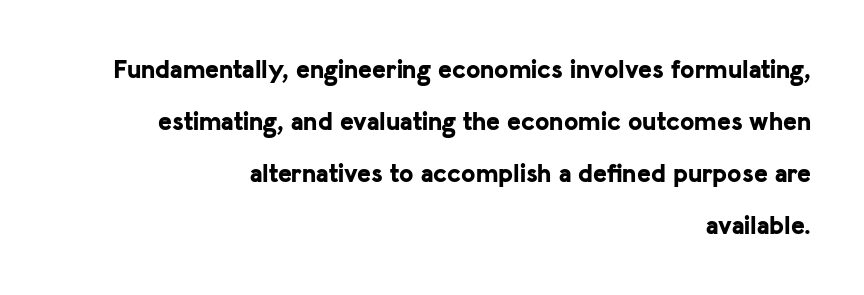
Weight: bold. No italicization has been applied; the sample stays upright. Decoration check: the copy has no underline. Vertically, the passage feels expansive, rows floating well apart. Does the copy run flush right? Yes — the right margin is perfectly even. The passage shown has conventional tracking throughout.
